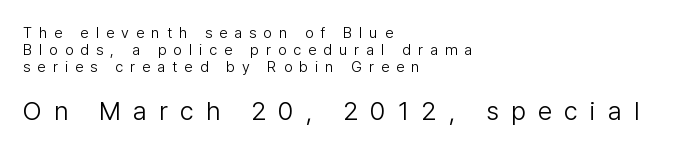
The image shows 26 px text type, upright; set left-aligned, tight line spacing (1.13x), unusually wide letter spacing (+0.47 em), not underlined; the second (bottom) block is 1.73x larger.
